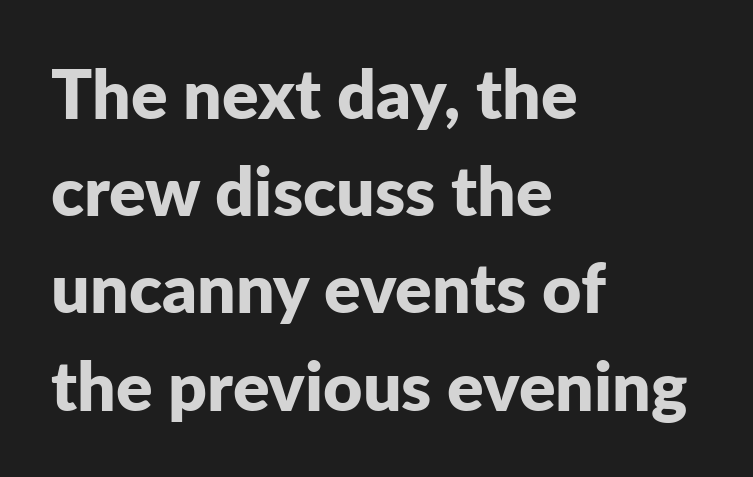
The image shows 68 px bold sans-serif type, upright; set left-aligned, normal line spacing (1.43x), normal letter spacing, not underlined; low stroke contrast and a medium x-height.
